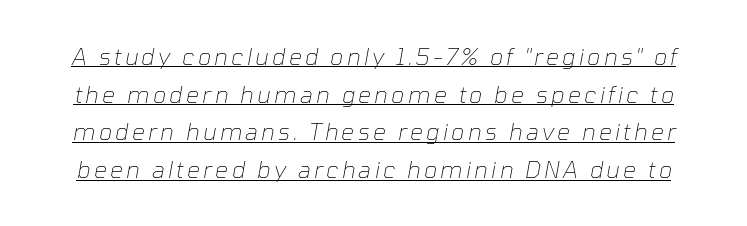
Q: Is the text bold? A: No.
Q: Is the text italic (slanted)? A: Yes, it leans right by about 10 degrees.
Q: Is the text underlined? A: Yes.
Q: Is the spacing between lines tight, normal or loose? A: Normal.
